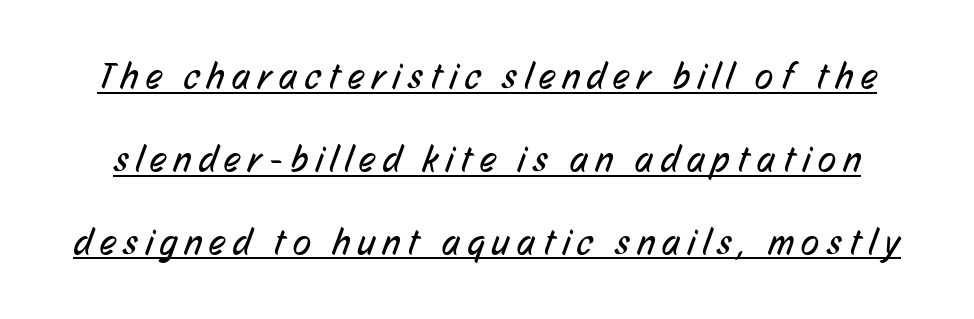
Q: Is the text bold? A: No.
Q: Is the typeface a serif or a sans-serif typeface? A: Sans-serif.
Q: Is the text underlined? A: Yes.
Q: Is the spacing between letters normal or unusually wide? A: Unusually wide.
Q: Is the spacing between lines tight, normal or loose? A: Loose.
Q: Width (condensed, normal, or wide)? A: Condensed.
Q: Stroke contrast? A: Low.
Q: x-height? A: Medium.
Q: Monospaced? A: No.
